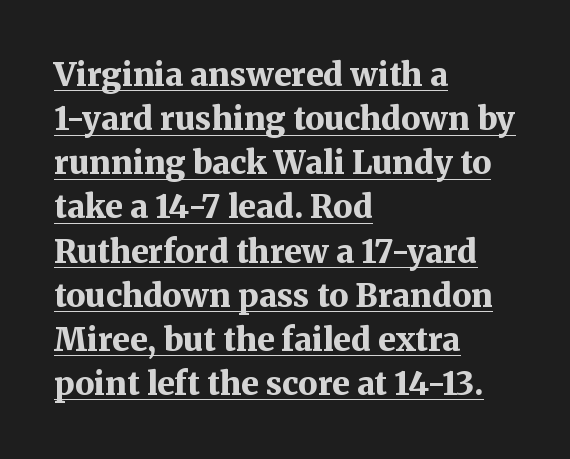
The image shows 32 px bold serif type, upright; set left-aligned, normal line spacing (1.38x), normal letter spacing, underlined; medium stroke contrast and a medium x-height.
